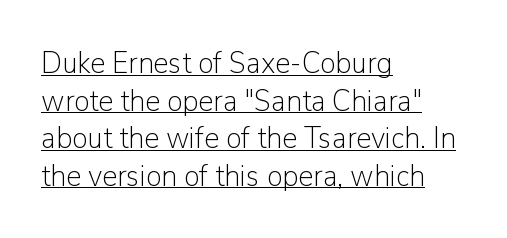
{"serif": "no", "italic": "no", "bold": "no", "weight": "light", "width": "normal", "stroke_contrast": "low", "x_height": "medium", "monospaced": "no", "underline": "yes", "align": "left", "line_spacing_ratio": 1.21, "letter_spacing": "normal", "letter_spacing_em": 0.0, "glyph_px": 31}
